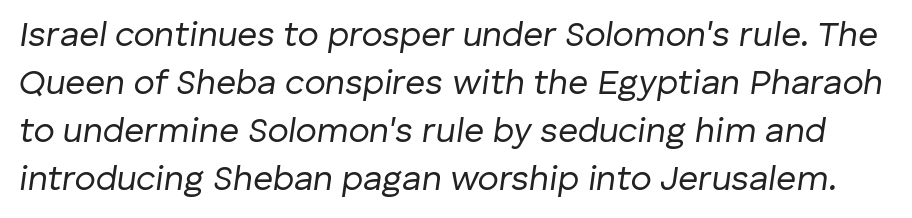
{"italic": "yes", "lean": "right", "slant_degrees": 8, "bold": "no", "weight": "regular", "width": "normal", "stroke_contrast": "low", "x_height": "medium", "monospaced": "no", "underline": "no", "line_spacing": "normal", "line_spacing_ratio": 1.37, "letter_spacing": "normal", "letter_spacing_em": 0.0, "glyph_px": 35}
